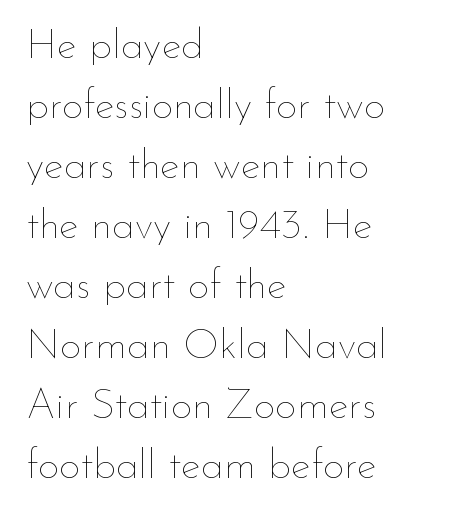
Q: Is the text bold? A: No.
Q: Is the text italic (slanted)? A: No, it is upright.
Q: Is the text underlined? A: No.
Q: How is the paragraph aligned? A: Left-aligned.
Q: Is the spacing between letters normal or unusually wide? A: Normal.
Q: Is the spacing between lines tight, normal or loose? A: Normal.
Q: Width (condensed, normal, or wide)? A: Normal.
Q: Stroke contrast? A: Low.
Q: x-height? A: Small.
Q: Monospaced? A: No.
